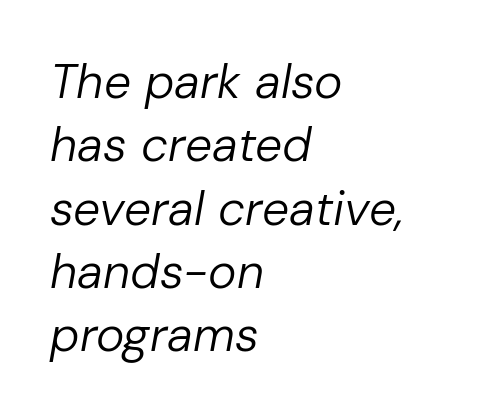
{"italic": "yes", "lean": "right", "slant_degrees": 10, "bold": "no", "weight": "regular", "width": "normal", "stroke_contrast": "low", "x_height": "medium", "monospaced": "no", "underline": "no", "align": "left", "line_spacing": "normal", "line_spacing_ratio": 1.32, "letter_spacing": "normal", "letter_spacing_em": 0.0, "glyph_px": 48}
